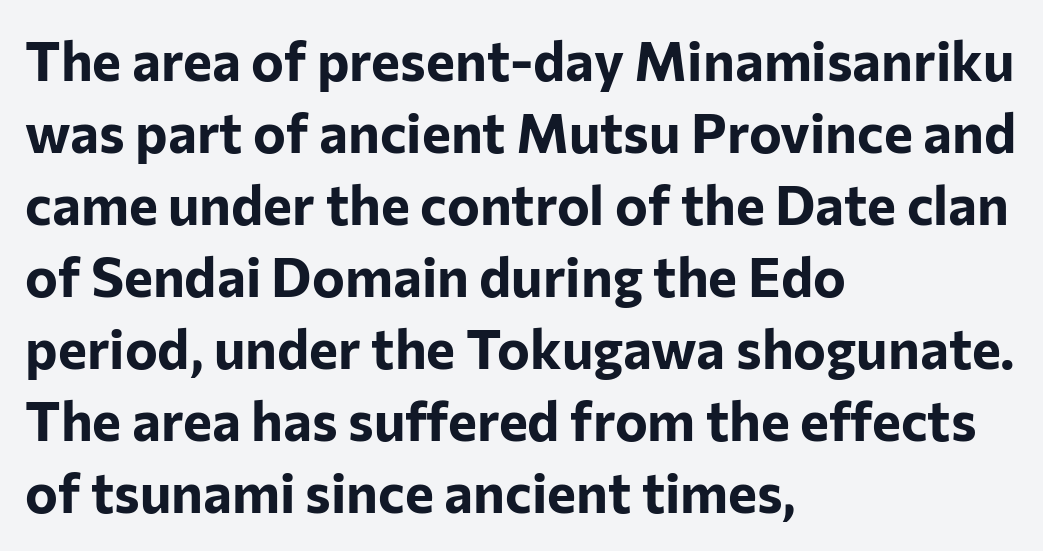
The image shows 55 px bold sans-serif type, upright; set left-aligned, normal line spacing (1.31x), normal letter spacing, not underlined; low stroke contrast and a medium x-height.
